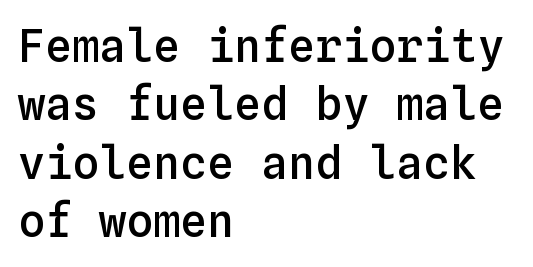
The image shows 45 px semibold type, upright, monospaced; set left-aligned, normal line spacing (1.3x), normal letter spacing, not underlined; low stroke contrast and a medium x-height.
